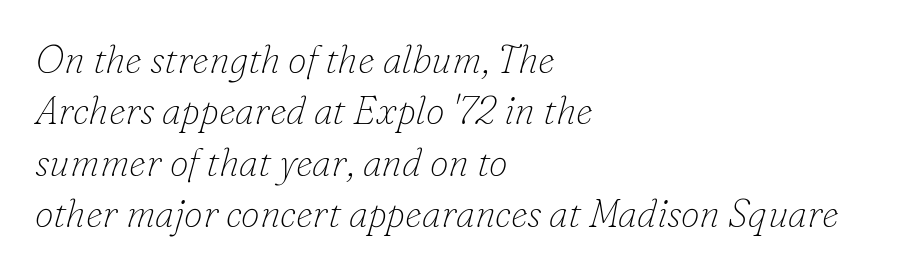
These lines stack with their left ends in a neat column. Regular leading. The whole block is typeset with a tilt. The passage shown is typed in a proportional face where columns would drift. I'd call this a serif setting — the letters wear small feet. The strokes are not fattened; the text isn't bold.
